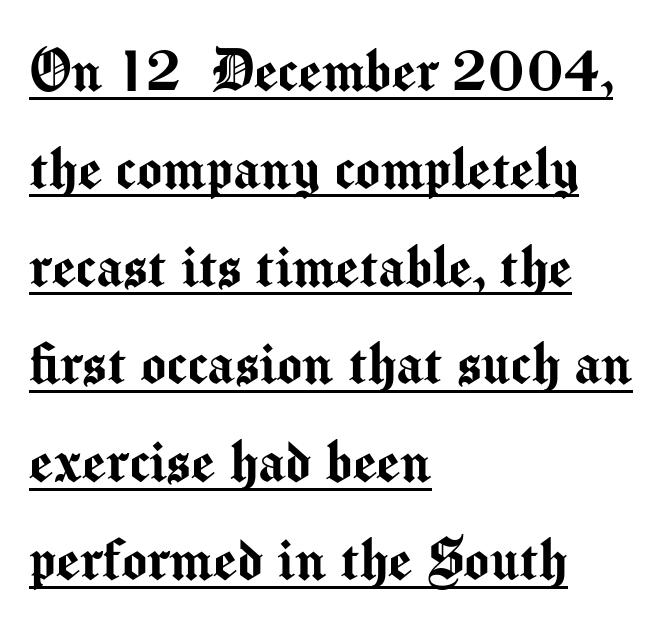
{"serif": "no", "italic": "no", "width": "normal", "stroke_contrast": "medium", "x_height": "medium", "monospaced": "no", "underline": "yes", "align": "left", "line_spacing": "normal", "line_spacing_ratio": 1.46, "letter_spacing": "normal", "letter_spacing_em": 0.0, "glyph_px": 67}
